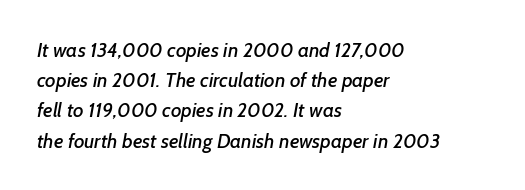
A student would call this left alignment; a typographer would say flush left, rag right. Evenly set lines give the paragraph a standard silhouette. Letters rest on an invisible, unmarked baseline. Between one letter and the next there's only the usual sliver of space.
